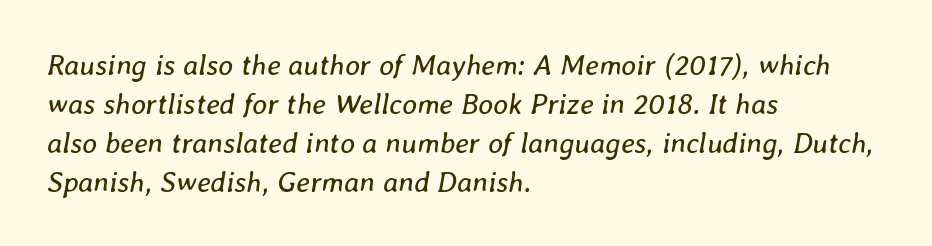
The image shows 29 px regular-weight type, italic (leaning right); set left-aligned, normal line spacing (1.34x), normal letter spacing, not underlined; low stroke contrast and a medium x-height.
